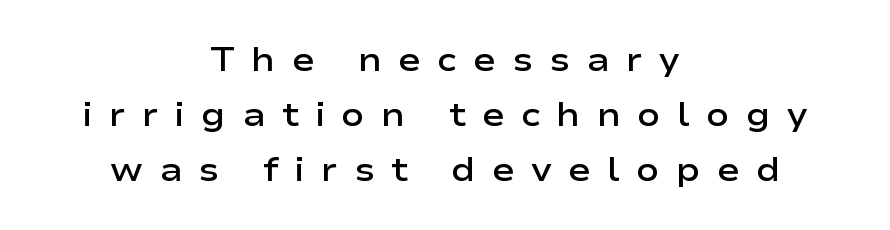
The image shows 34 px semibold, wide sans-serif type, upright; set centered, normal line spacing (1.62x), unusually wide letter spacing (+0.48 em), not underlined; low stroke contrast and a medium x-height.
